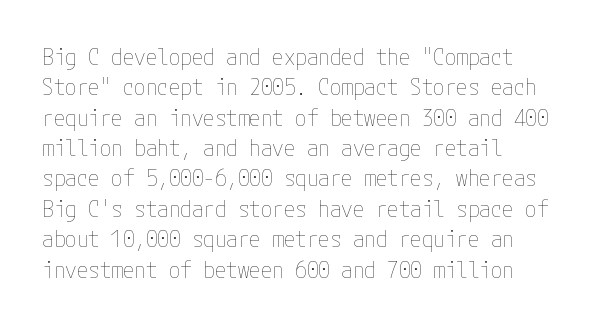
Q: Is the text bold? A: No.
Q: Is the text italic (slanted)? A: No, it is upright.
Q: Is the text underlined? A: No.
Q: How is the paragraph aligned? A: Left-aligned.
Q: Is the spacing between letters normal or unusually wide? A: Normal.
Q: Is the spacing between lines tight, normal or loose? A: Normal.
